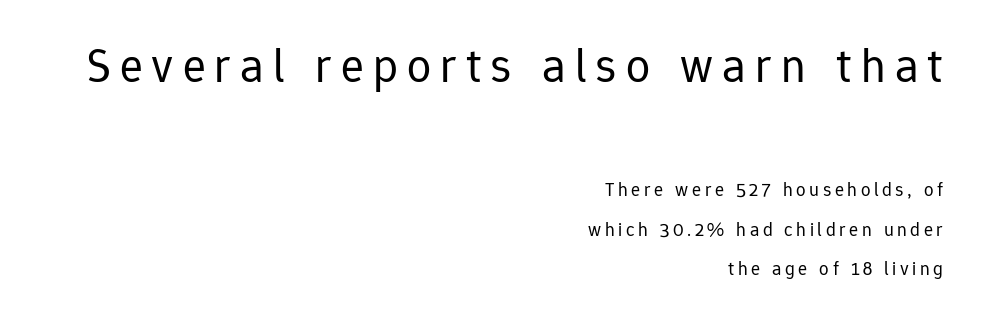
The image shows 48 px regular-weight sans-serif type, upright; set right-aligned, loose line spacing (2.08x), not underlined; the first (top) block is 2.53x larger; low stroke contrast and a medium x-height.
